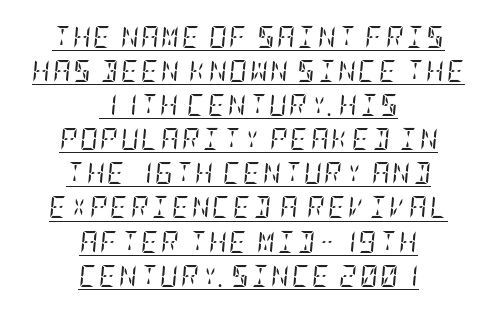
{"italic": "yes", "lean": "right", "slant_degrees": 5, "bold": "no", "underline": "yes", "align": "center", "line_spacing": "normal", "line_spacing_ratio": 1.55, "glyph_px": 22}
